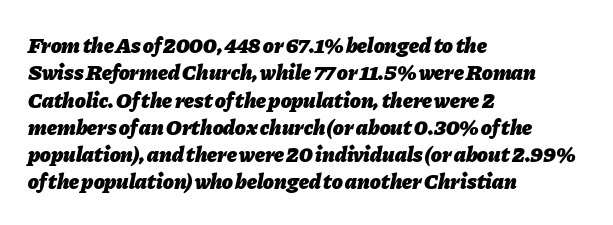
The image shows 22 px bold type, italic (leaning right); set left-aligned, line spacing 1.24x, normal letter spacing, not underlined.
